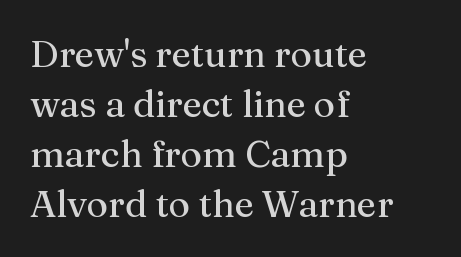
Rendered with straight, roman letterforms. Leading: standard. Old-style or modern, the face here clearly has serifs. The gap between lines stays unmarked. Where is the straight margin? On the left.
